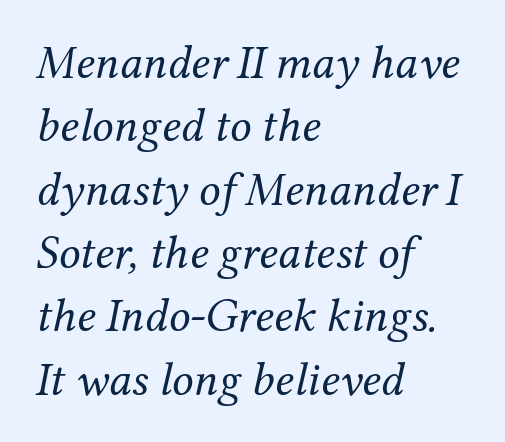
{"serif": "yes", "italic": "yes", "lean": "right", "slant_degrees": 12, "bold": "no", "weight": "regular", "width": "normal", "stroke_contrast": "medium", "x_height": "medium", "monospaced": "no", "underline": "no", "align": "left", "line_spacing": "normal", "line_spacing_ratio": 1.32, "letter_spacing": "normal", "letter_spacing_em": 0.0, "glyph_px": 48}
